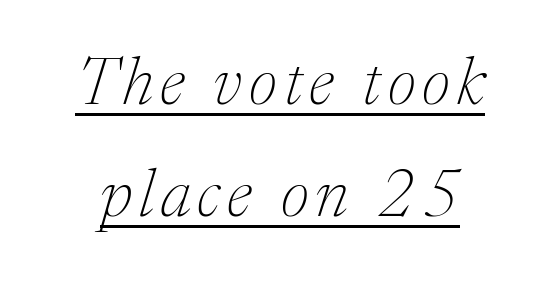
Q: Is the text bold? A: No.
Q: Is the text italic (slanted)? A: Yes, it leans right by about 17 degrees.
Q: Is the typeface a serif or a sans-serif typeface? A: Serif.
Q: Is the text underlined? A: Yes.
Q: Is the spacing between lines tight, normal or loose? A: Normal.
Q: Width (condensed, normal, or wide)? A: Normal.
Q: Stroke contrast? A: Medium.
Q: x-height? A: Medium.
Q: Monospaced? A: No.
